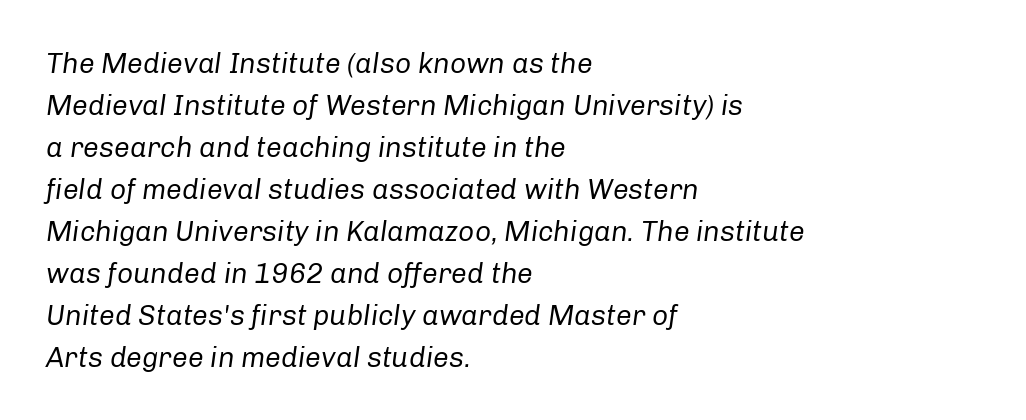
Q: Is the text bold? A: No.
Q: Is the text italic (slanted)? A: Yes, it leans right by about 8 degrees.
Q: Is the text underlined? A: No.
Q: How is the paragraph aligned? A: Left-aligned.
Q: Is the spacing between letters normal or unusually wide? A: Normal.
Q: Is the spacing between lines tight, normal or loose? A: Normal.
Q: Width (condensed, normal, or wide)? A: Normal.
Q: Stroke contrast? A: Low.
Q: x-height? A: Medium.
Q: Monospaced? A: No.
